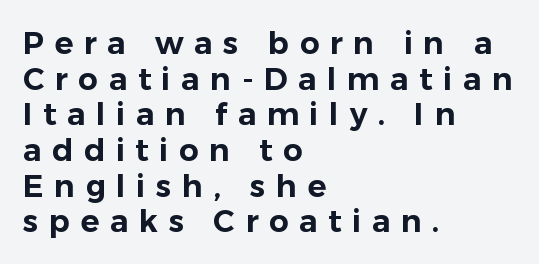
The typography opts for an upright posture over an oblique one. Here the glyphs are tracked loosely, breaking word shapes into spaced letters. Anything drawn beneath the words? Only blank space. Proportional: the letters do not fall into vertical columns.
